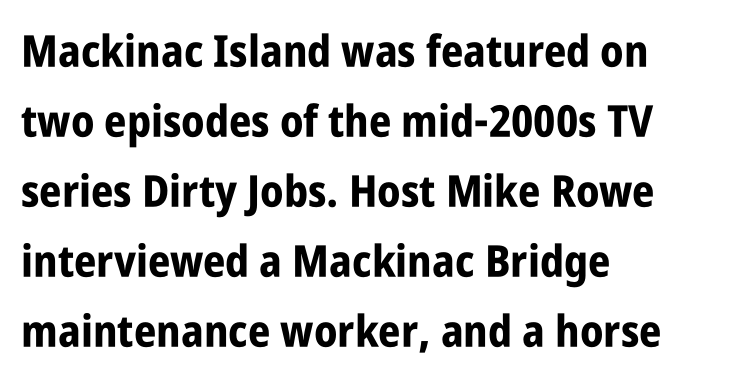
The image shows 44 px bold, condensed sans-serif type, upright; set left-aligned, normal line spacing (1.59x), normal letter spacing, not underlined; low stroke contrast and a large x-height.
